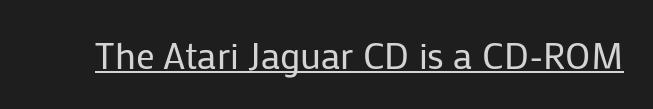
Q: Is the text bold? A: No.
Q: Is the text italic (slanted)? A: No, it is upright.
Q: Is the typeface a serif or a sans-serif typeface? A: Sans-serif.
Q: Is the text underlined? A: Yes.
Q: Is the spacing between letters normal or unusually wide? A: Normal.
Q: Width (condensed, normal, or wide)? A: Normal.
Q: Stroke contrast? A: Low.
Q: x-height? A: Medium.
Q: Monospaced? A: No.
